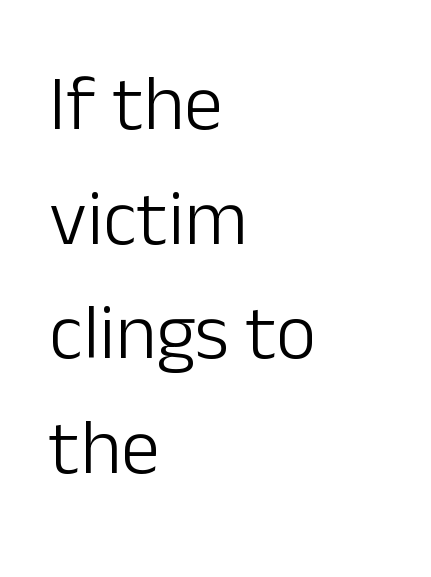
Serif or sans? Sans — the stroke terminals are bare. Vertical spacing — default. Each row of text sits above clean, open space. This sample uses plain, unmodified letter spacing.
